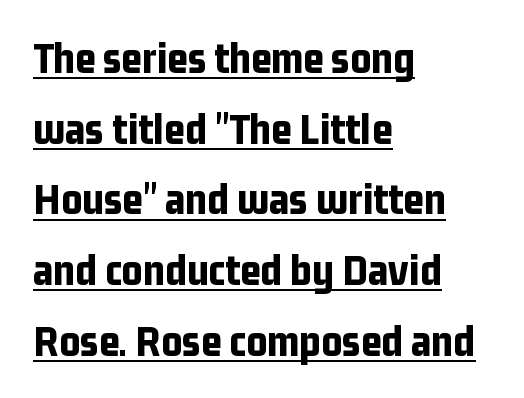
The image shows 45 px bold, condensed sans-serif type, upright; set left-aligned, normal line spacing (1.57x), normal letter spacing, underlined; low stroke contrast and a medium x-height.
